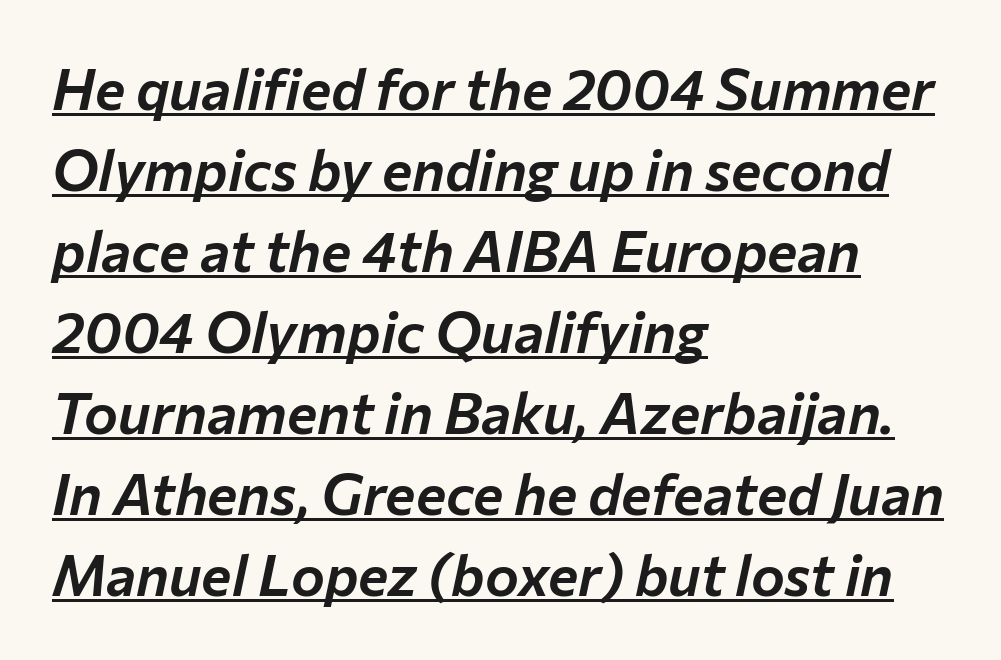
Regular leading. Does the lettering tilt? It does — this is italic. Proportional: the letters do not fall into vertical columns. Tracking here is standard; glyphs follow each other at the usual distance.
